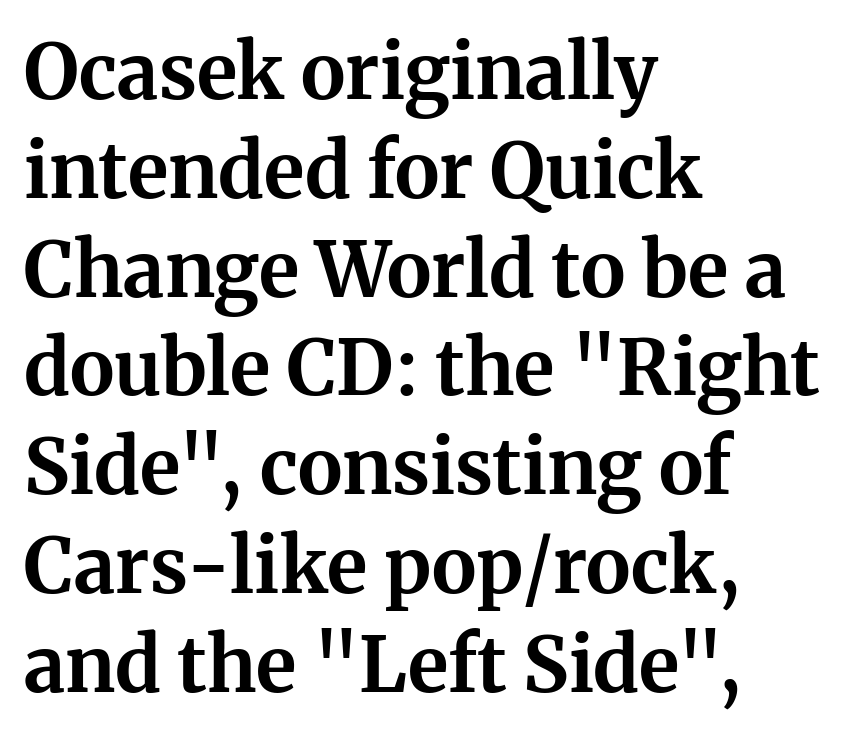
The image shows 76 px bold serif type, upright; set left-aligned, normal line spacing (1.3x), normal letter spacing, not underlined; medium stroke contrast and a medium x-height.
